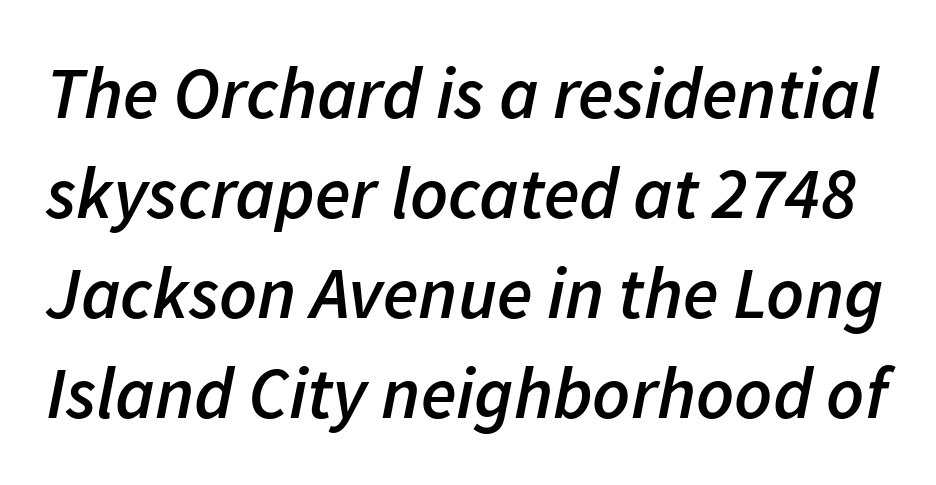
The image shows 73 px semibold type, italic (leaning right); set normal line spacing (1.37x), normal letter spacing, not underlined; low stroke contrast and a medium x-height.
